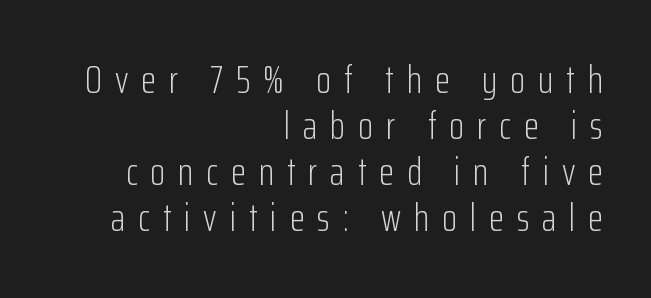
{"serif": "no", "italic": "no", "bold": "no", "weight": "light", "width": "condensed", "stroke_contrast": "low", "x_height": "medium", "monospaced": "no", "underline": "no", "align": "right", "line_spacing_ratio": 1.18, "letter_spacing": "wide", "letter_spacing_em": 0.33, "glyph_px": 39}
